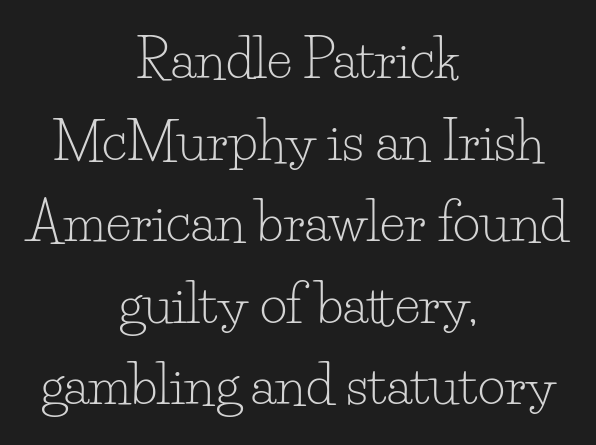
Q: Is the text bold? A: No.
Q: Is the text italic (slanted)? A: No, it is upright.
Q: Is the typeface a serif or a sans-serif typeface? A: Serif.
Q: Is the text underlined? A: No.
Q: How is the paragraph aligned? A: Centered.
Q: Is the spacing between letters normal or unusually wide? A: Normal.
Q: Is the spacing between lines tight, normal or loose? A: Normal.
Q: Width (condensed, normal, or wide)? A: Normal.
Q: Stroke contrast? A: Low.
Q: x-height? A: Small.
Q: Monospaced? A: No.
